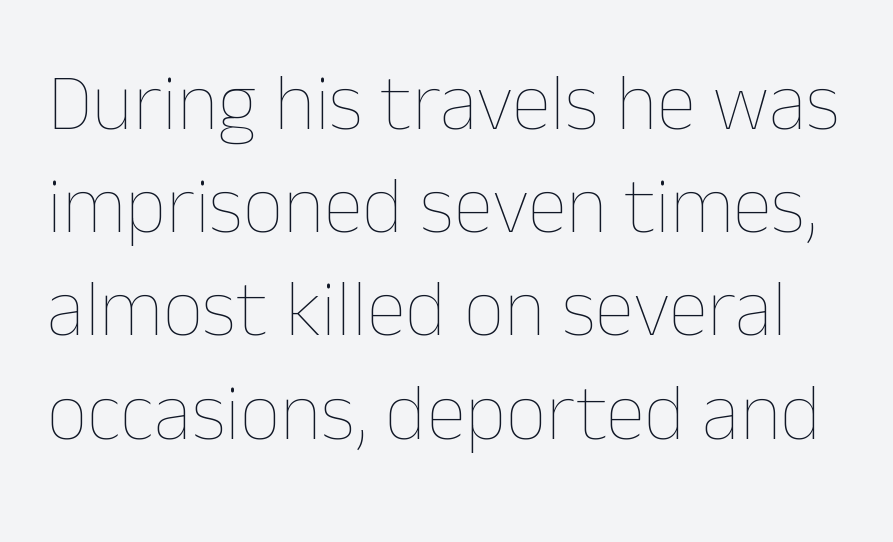
The image shows 80 px thin type, upright; set normal line spacing (1.29x), normal letter spacing, not underlined; low stroke contrast and a medium x-height.
